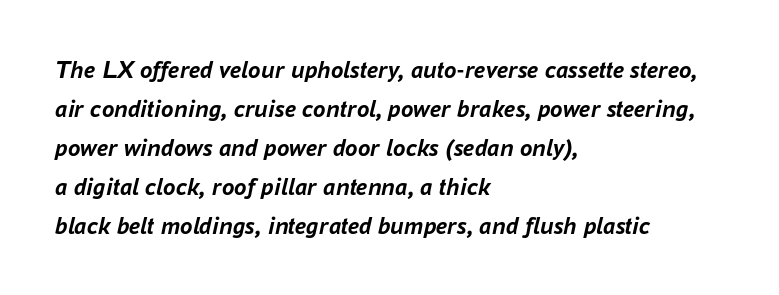
The image shows 25 px bold type, italic (leaning right); set left-aligned, normal line spacing (1.56x), normal letter spacing, not underlined.
